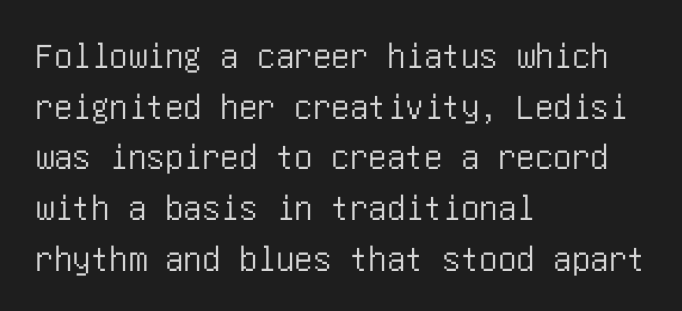
{"serif": "no", "italic": "no", "width": "condensed", "stroke_contrast": "low", "x_height": "large", "underline": "no", "align": "left", "line_spacing": "normal", "line_spacing_ratio": 1.37, "letter_spacing": "normal", "letter_spacing_em": 0.0, "glyph_px": 37}
